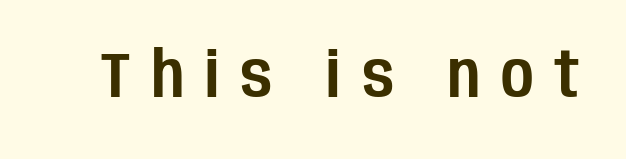
The image shows 63 px condensed sans-serif type, upright; set unusually wide letter spacing (+0.33 em), not underlined; low stroke contrast and a large x-height.
